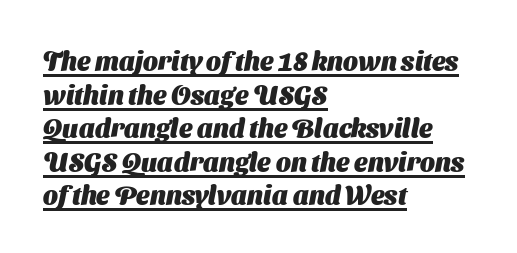
{"bold": "yes", "underline": "yes", "align": "left", "line_spacing": "normal", "line_spacing_ratio": 1.29, "letter_spacing": "normal", "letter_spacing_em": 0.0, "glyph_px": 26}
